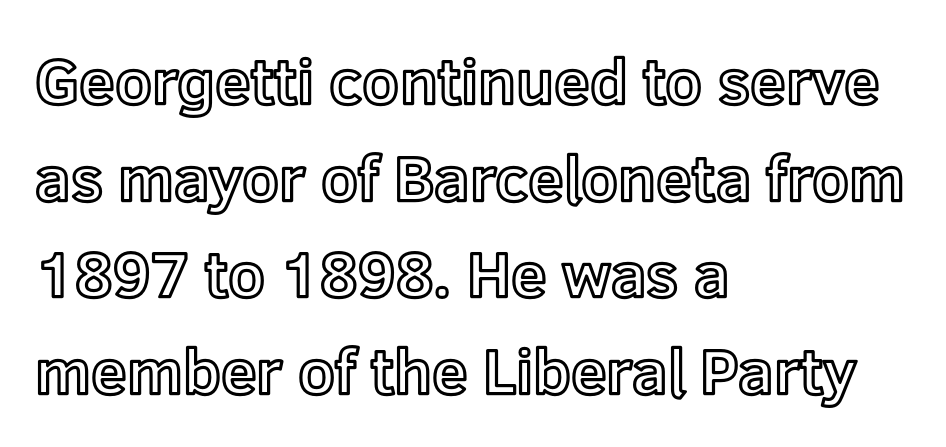
The typesetter chose a ragged-right arrangement here. Do the letters lean? They stand straight. Looks like regular typesetting: each glyph gets only the width it needs. Tracking value appears to be zero — textbook default spacing. The space beneath each line is pristine and unruled.
